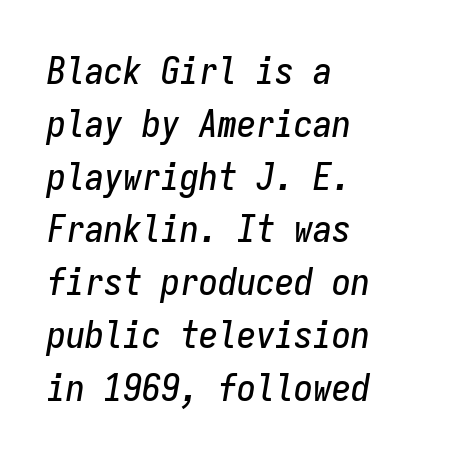
{"italic": "yes", "lean": "right", "slant_degrees": 9, "width": "condensed", "stroke_contrast": "low", "x_height": "medium", "monospaced": "yes", "underline": "no", "align": "left", "line_spacing": "normal", "line_spacing_ratio": 1.39, "letter_spacing": "normal", "letter_spacing_em": 0.0, "glyph_px": 38}
